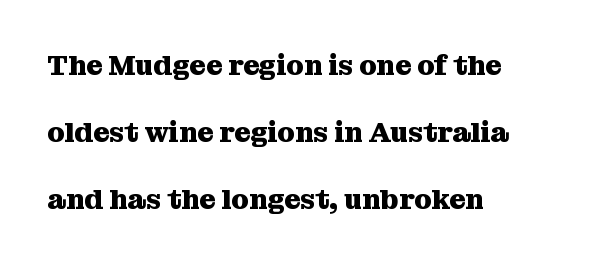
{"serif": "yes", "italic": "no", "bold": "yes", "weight": "heavy", "width": "normal", "stroke_contrast": "medium", "x_height": "medium", "monospaced": "no", "underline": "no", "align": "left", "line_spacing": "loose", "line_spacing_ratio": 2.4, "letter_spacing": "normal", "letter_spacing_em": 0.0, "glyph_px": 28}
